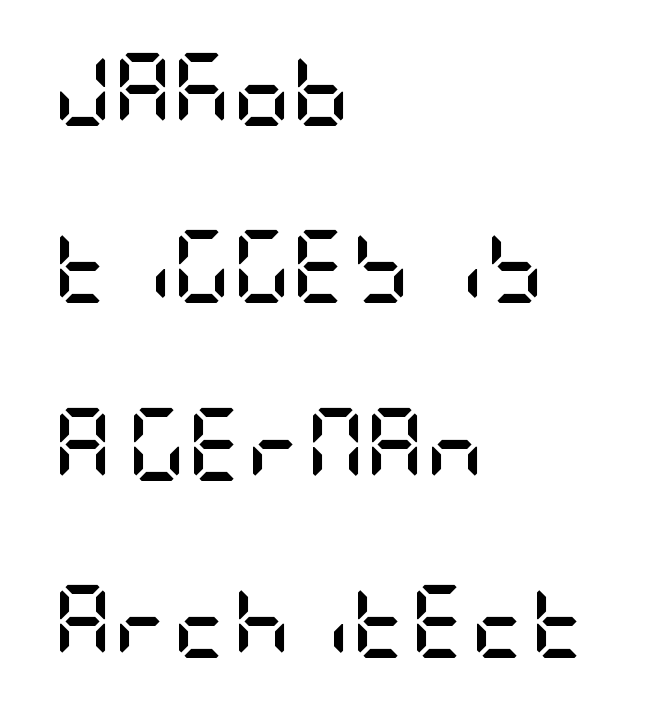
The image shows 73 px semibold, condensed sans-serif type, upright; set left-aligned, loose line spacing (2.43x), normal letter spacing, not underlined; low stroke contrast and a large x-height.
